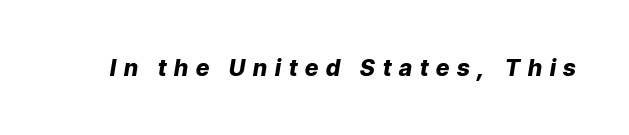
The image shows 23 px bold type, italic (leaning right); set unusually wide letter spacing (+0.34 em), not underlined.
